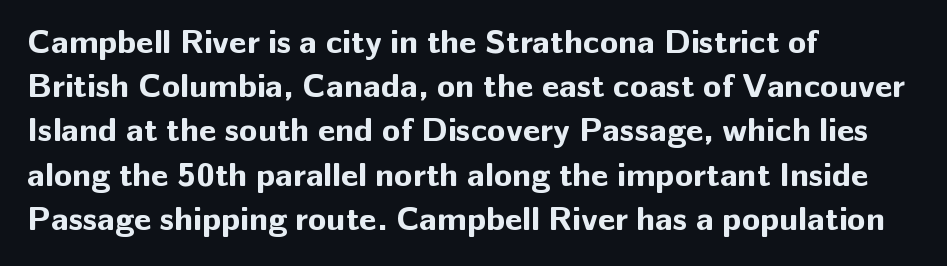
The image shows 34 px bold sans-serif type, upright; set left-aligned, normal line spacing (1.3x), normal letter spacing, not underlined; low stroke contrast and a medium x-height.
